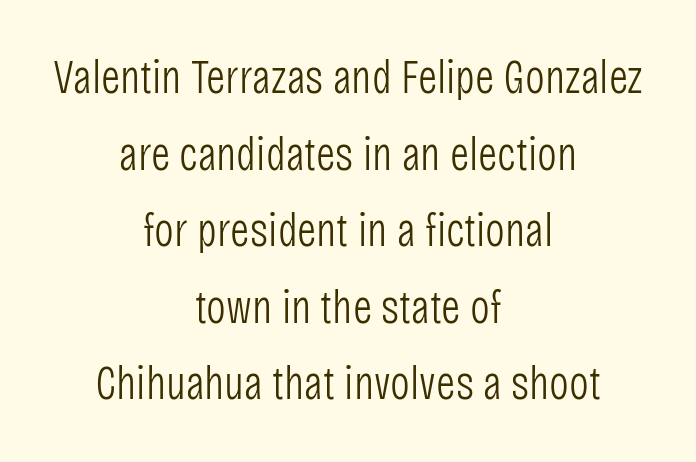
{"serif": "no", "italic": "no", "bold": "no", "weight": "light", "width": "condensed", "stroke_contrast": "low", "x_height": "large", "monospaced": "no", "underline": "no", "align": "center", "line_spacing": "normal", "line_spacing_ratio": 1.63, "letter_spacing": "normal", "letter_spacing_em": 0.0, "glyph_px": 47}
